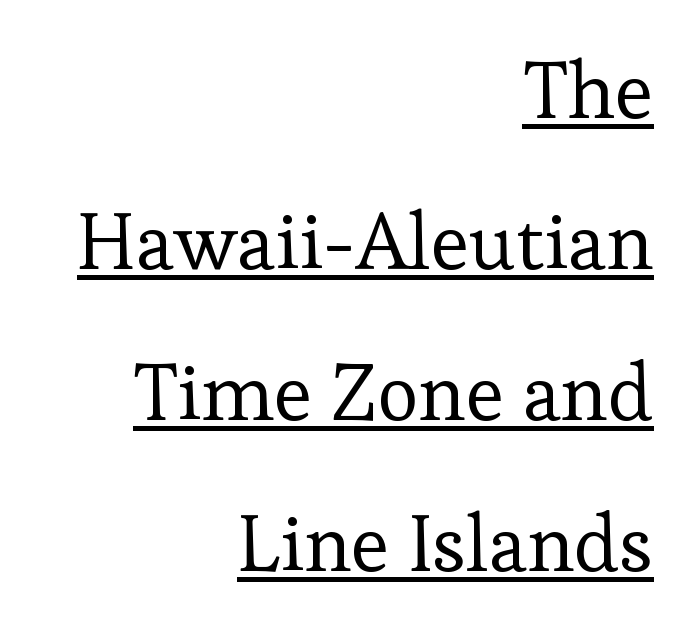
{"serif": "yes", "italic": "no", "bold": "no", "weight": "regular", "width": "normal", "stroke_contrast": "low", "x_height": "medium", "monospaced": "no", "underline": "yes", "align": "right", "line_spacing": "loose", "line_spacing_ratio": 1.91, "letter_spacing": "normal", "letter_spacing_em": 0.0, "glyph_px": 79}
